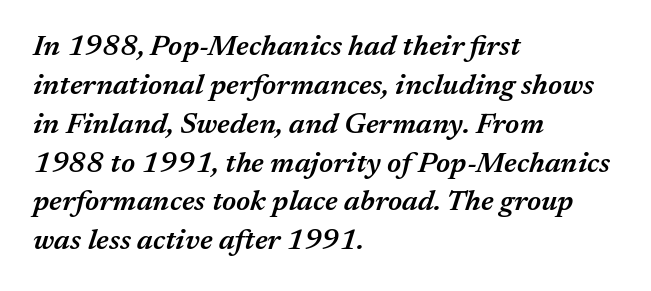
Q: Is the text bold? A: Semi-bold.
Q: Is the text italic (slanted)? A: Yes, it leans right by about 17 degrees.
Q: Is the text underlined? A: No.
Q: How is the paragraph aligned? A: Left-aligned.
Q: Is the spacing between letters normal or unusually wide? A: Normal.
Q: Is the spacing between lines tight, normal or loose? A: Normal.
Q: Width (condensed, normal, or wide)? A: Normal.
Q: Stroke contrast? A: Medium.
Q: x-height? A: Medium.
Q: Monospaced? A: No.
